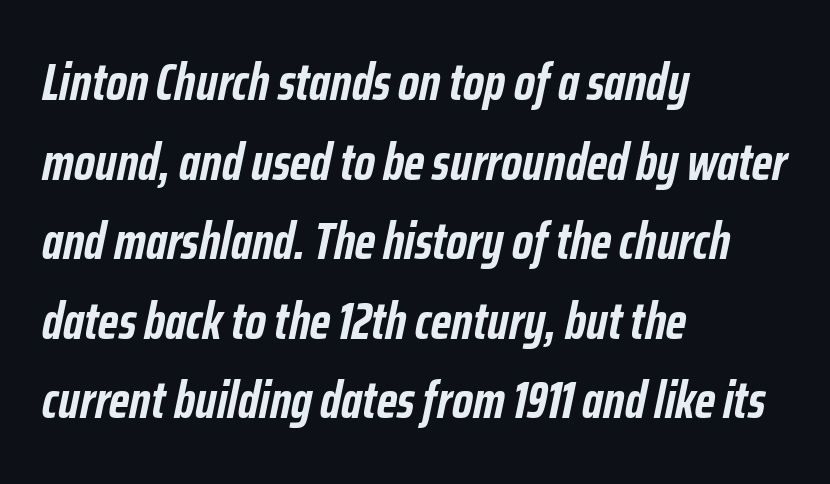
The image shows 51 px semibold, condensed type, italic (leaning right); set left-aligned, normal line spacing (1.56x), normal letter spacing, not underlined; low stroke contrast and a medium x-height.
